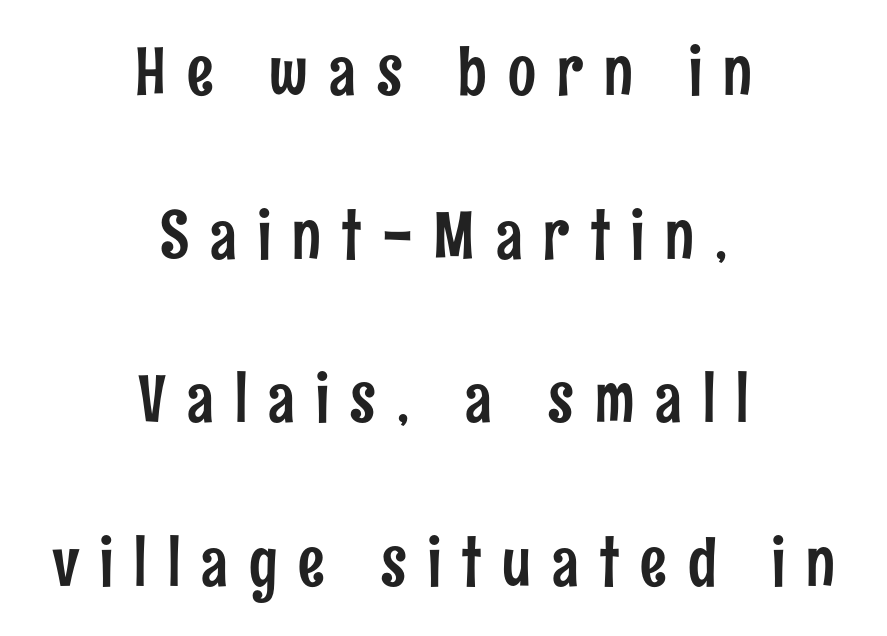
{"serif": "no", "italic": "no", "width": "condensed", "stroke_contrast": "low", "x_height": "medium", "monospaced": "no", "underline": "no", "align": "center", "line_spacing": "loose", "line_spacing_ratio": 2.48, "letter_spacing": "wide", "letter_spacing_em": 0.32, "glyph_px": 66}
